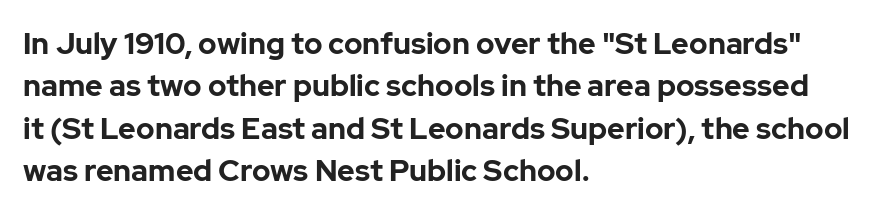
The image shows 30 px bold sans-serif type, upright; set left-aligned, normal line spacing (1.41x), normal letter spacing, not underlined; low stroke contrast and a medium x-height.
